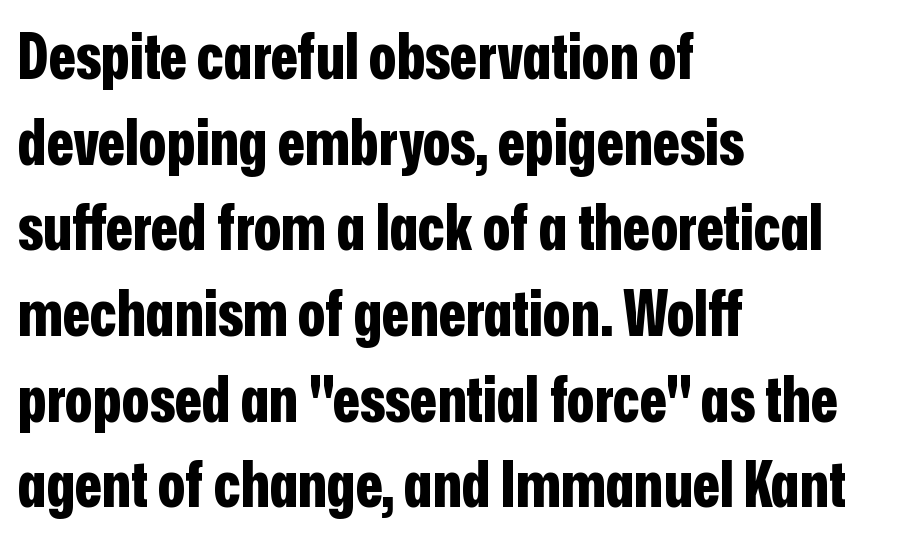
The image shows 63 px bold, condensed sans-serif type, upright; set left-aligned, normal line spacing (1.36x), normal letter spacing, not underlined; low stroke contrast and a medium x-height.
